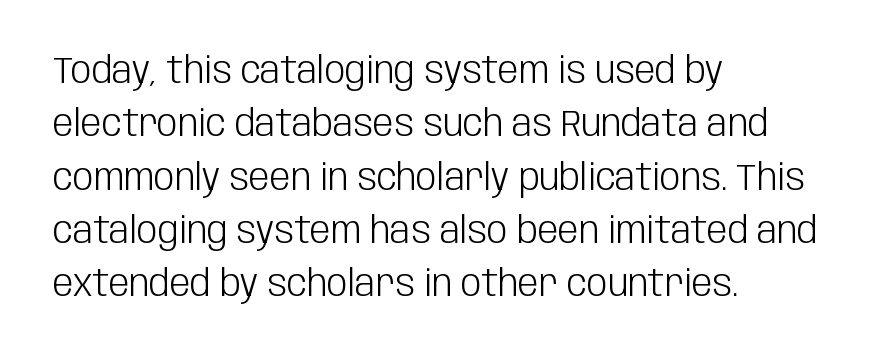
Q: Is the text bold? A: No.
Q: Is the text italic (slanted)? A: No, it is upright.
Q: Is the typeface a serif or a sans-serif typeface? A: Sans-serif.
Q: Is the text underlined? A: No.
Q: How is the paragraph aligned? A: Left-aligned.
Q: Is the spacing between letters normal or unusually wide? A: Normal.
Q: Is the spacing between lines tight, normal or loose? A: Normal.
Q: Width (condensed, normal, or wide)? A: Condensed.
Q: Stroke contrast? A: Low.
Q: x-height? A: Large.
Q: Monospaced? A: No.
